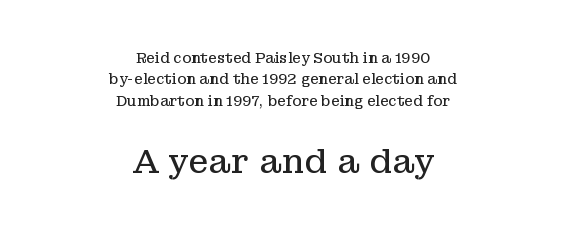
{"serif": "yes", "italic": "no", "bold": "no", "weight": "regular", "width": "normal", "stroke_contrast": "low", "x_height": "medium", "monospaced": "no", "underline": "no", "align": "center", "line_spacing": "normal", "line_spacing_ratio": 1.53, "letter_spacing": "normal", "letter_spacing_em": 0.0, "larger_block": "second", "size_ratio": 2.36, "glyph_px": 33}
